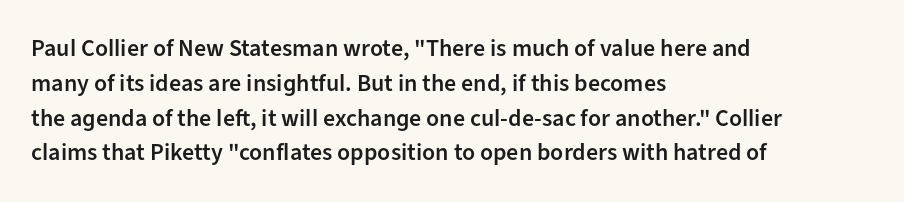
The image shows 24 px text type, upright; set left-aligned, normal line spacing (1.45x), normal letter spacing, not underlined.
